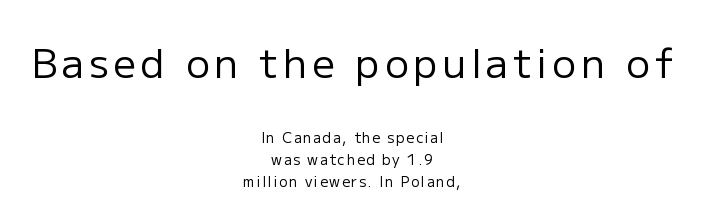
The image shows 40 px regular-weight sans-serif type, upright; set centered, normal line spacing (1.58x), not underlined; the first (top) block is 2.86x larger; low stroke contrast and a medium x-height.
